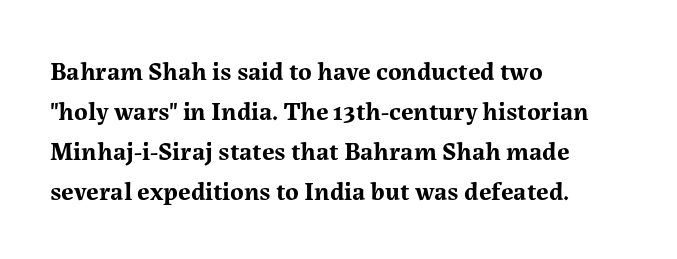
The image shows 26 px bold type, upright; set left-aligned, normal line spacing (1.54x), normal letter spacing, not underlined.
